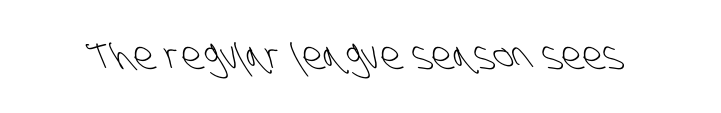
The image shows 38 px light, condensed sans-serif type; set normal letter spacing, not underlined; low stroke contrast and a large x-height.
